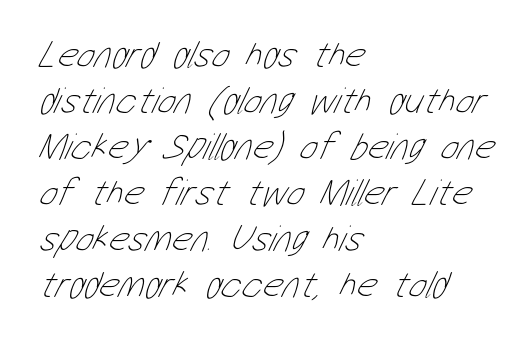
Q: Is the text bold? A: No.
Q: Is the text underlined? A: No.
Q: How is the paragraph aligned? A: Left-aligned.
Q: Is the spacing between letters normal or unusually wide? A: Normal.
Q: Width (condensed, normal, or wide)? A: Condensed.
Q: Stroke contrast? A: Low.
Q: x-height? A: Medium.
Q: Monospaced? A: No.
